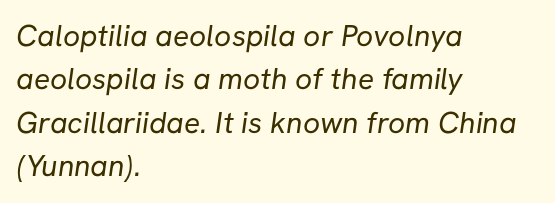
The image shows 30 px regular-weight sans-serif type; set left-aligned, normal line spacing (1.45x), normal letter spacing, not underlined; low stroke contrast and a medium x-height.
